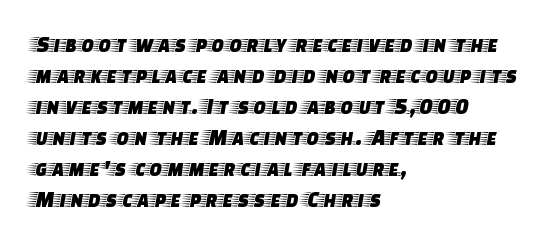
Q: Is the text italic (slanted)? A: Yes.
Q: Is the text underlined? A: No.
Q: How is the paragraph aligned? A: Left-aligned.
Q: Is the spacing between letters normal or unusually wide? A: Normal.
Q: Is the spacing between lines tight, normal or loose? A: Normal.
